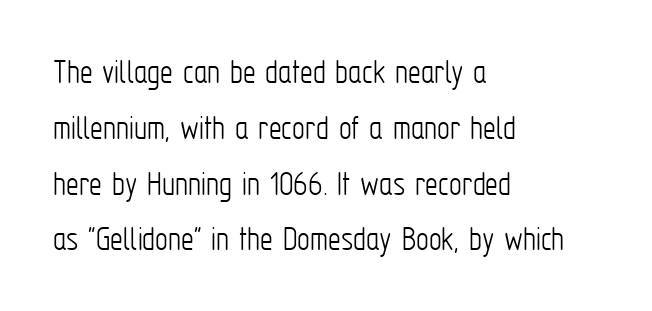
Q: Is the text bold? A: No.
Q: Is the text italic (slanted)? A: No, it is upright.
Q: Is the typeface a serif or a sans-serif typeface? A: Sans-serif.
Q: Is the text underlined? A: No.
Q: How is the paragraph aligned? A: Left-aligned.
Q: Is the spacing between letters normal or unusually wide? A: Normal.
Q: Is the spacing between lines tight, normal or loose? A: Normal.
Q: Width (condensed, normal, or wide)? A: Condensed.
Q: Stroke contrast? A: Low.
Q: x-height? A: Medium.
Q: Monospaced? A: No.
